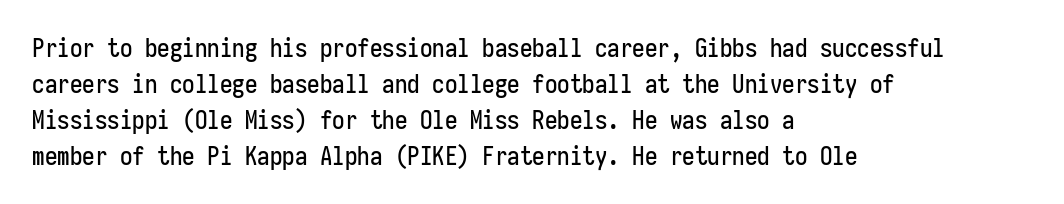
The image shows 25 px text type, upright; set left-aligned, normal line spacing (1.44x), normal letter spacing, not underlined.
